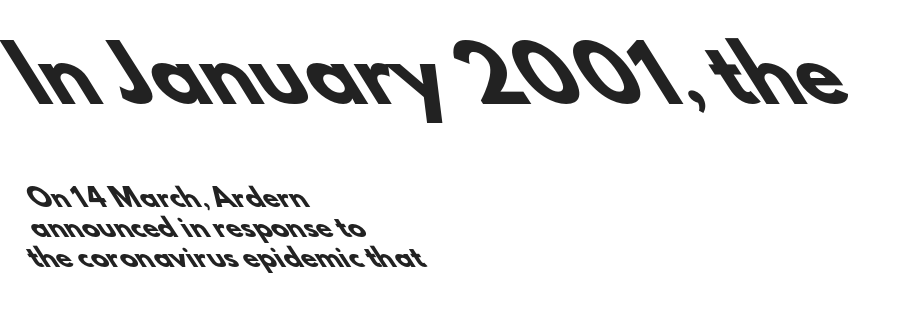
The image shows 75 px heavy sans-serif type; set left-aligned, line spacing 1.19x, normal letter spacing, not underlined; the first (top) block is 3.0x larger; low stroke contrast and a small x-height.
